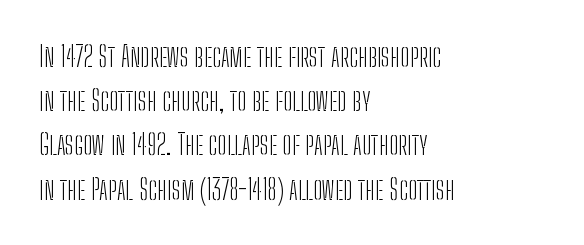
{"serif": "no", "italic": "no", "bold": "no", "weight": "light", "width": "condensed", "stroke_contrast": "low", "x_height": "medium", "monospaced": "no", "underline": "no", "align": "left", "line_spacing": "normal", "line_spacing_ratio": 1.58, "letter_spacing": "normal", "letter_spacing_em": 0.0, "glyph_px": 28}
